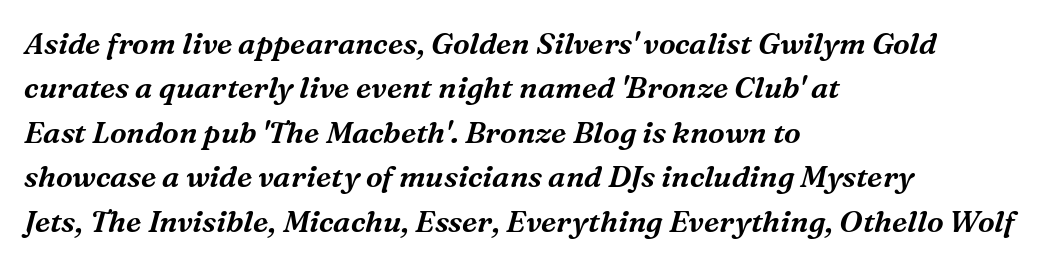
{"serif": "yes", "italic": "yes", "lean": "right", "slant_degrees": 16, "width": "normal", "stroke_contrast": "medium", "x_height": "medium", "monospaced": "no", "underline": "no", "align": "left", "line_spacing": "normal", "line_spacing_ratio": 1.48, "letter_spacing": "normal", "letter_spacing_em": 0.0, "glyph_px": 30}
